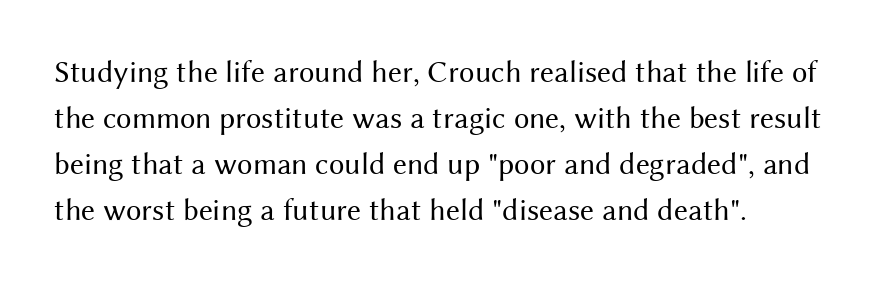
Character widths vary here, with narrow letters taking less room than wide ones. In terms of leading, this rendering sits right in the middle. Tall strokes in this sample are plumb rather than angled. Horizontally, the lines are justified to the leading edge only. The text was rendered using a sans face with plain stroke endings.
